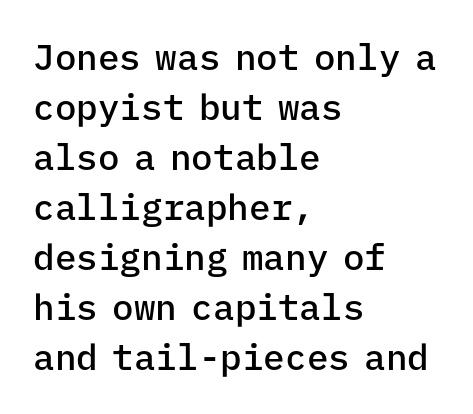
Q: Is the text bold? A: Semi-bold.
Q: Is the text italic (slanted)? A: No, it is upright.
Q: Is the typeface a serif or a sans-serif typeface? A: Sans-serif.
Q: Is the text underlined? A: No.
Q: How is the paragraph aligned? A: Left-aligned.
Q: Is the spacing between letters normal or unusually wide? A: Normal.
Q: Is the spacing between lines tight, normal or loose? A: Normal.
Q: Width (condensed, normal, or wide)? A: Normal.
Q: Stroke contrast? A: Low.
Q: x-height? A: Medium.
Q: Monospaced? A: Yes.
